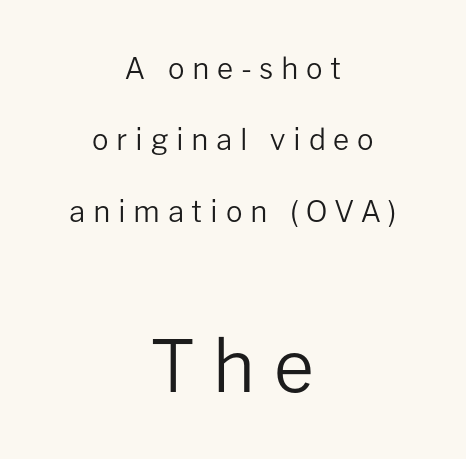
The image shows 72 px regular-weight sans-serif type, upright; set centered, loose line spacing (2.46x), unusually wide letter spacing (+0.26 em), not underlined; the second (bottom) block is 2.48x larger; low stroke contrast and a medium x-height.
